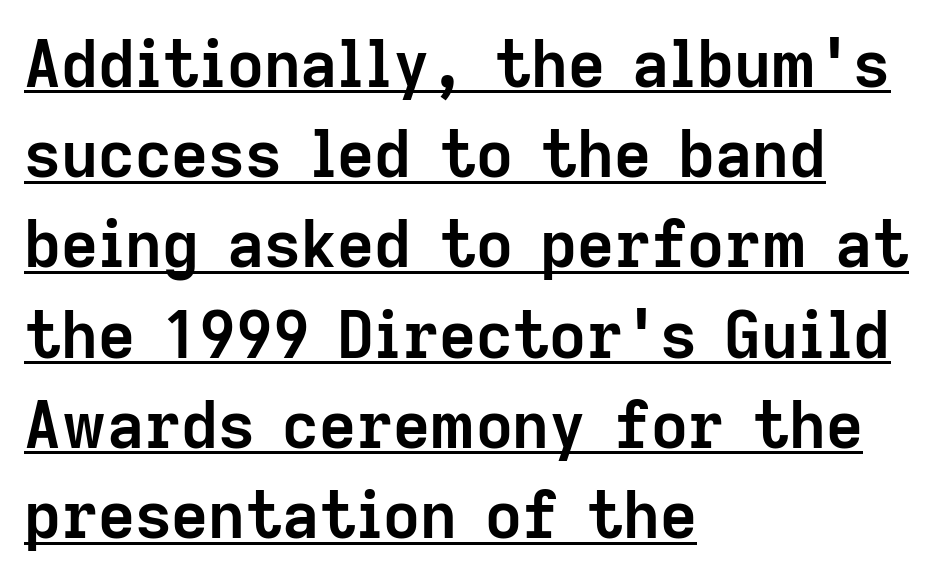
{"serif": "no", "italic": "no", "bold": "yes", "weight": "semibold", "width": "normal", "stroke_contrast": "low", "x_height": "medium", "monospaced": "no", "underline": "yes", "align": "left", "line_spacing": "normal", "line_spacing_ratio": 1.41, "letter_spacing": "normal", "letter_spacing_em": 0.0, "glyph_px": 64}
